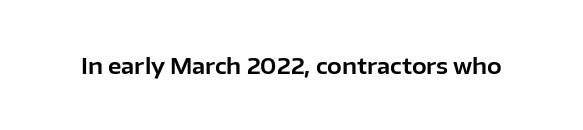
Q: Is the text italic (slanted)? A: No, it is upright.
Q: Is the text underlined? A: No.
Q: Is the spacing between letters normal or unusually wide? A: Normal.
